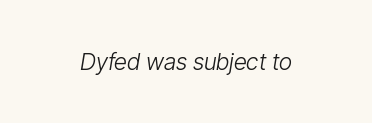
The image shows 23 px text type, italic (leaning right); set normal letter spacing, not underlined.
